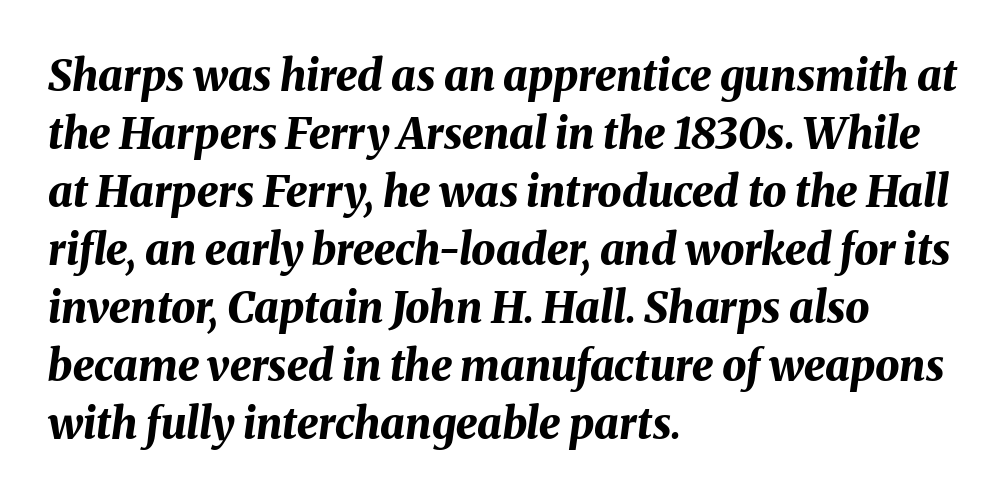
{"italic": "yes", "lean": "right", "slant_degrees": 8, "bold": "yes", "weight": "bold", "width": "normal", "stroke_contrast": "medium", "x_height": "medium", "monospaced": "no", "underline": "no", "align": "left", "line_spacing": "normal", "line_spacing_ratio": 1.35, "letter_spacing": "normal", "letter_spacing_em": 0.0, "glyph_px": 43}
